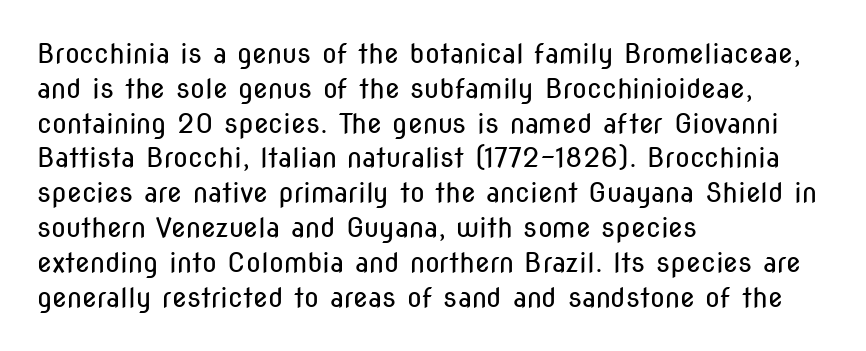
Q: Is the text bold? A: No.
Q: Is the text italic (slanted)? A: No, it is upright.
Q: Is the text underlined? A: No.
Q: How is the paragraph aligned? A: Left-aligned.
Q: Is the spacing between letters normal or unusually wide? A: Normal.
Q: Is the spacing between lines tight, normal or loose? A: Normal.
